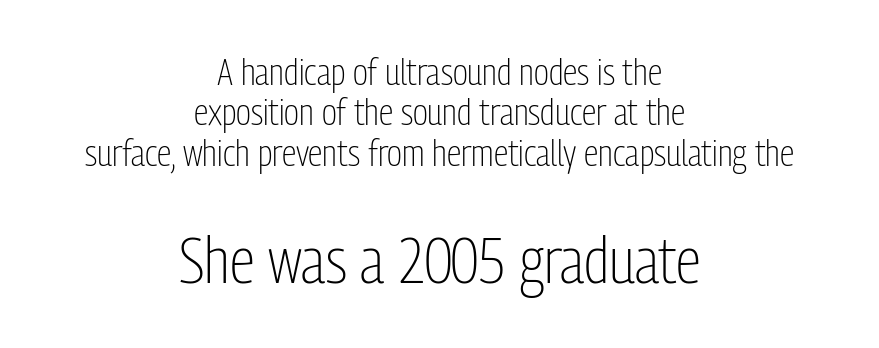
Here the designer chose a conventional face with non-uniform glyph widths. Does the copy run flush right? No — it is centered line by line. Italic? Not at all — the glyphs are vertical. Only glyphs here, with clear space below each row. The letters sit at their default tracking, neither squeezed nor spread.
